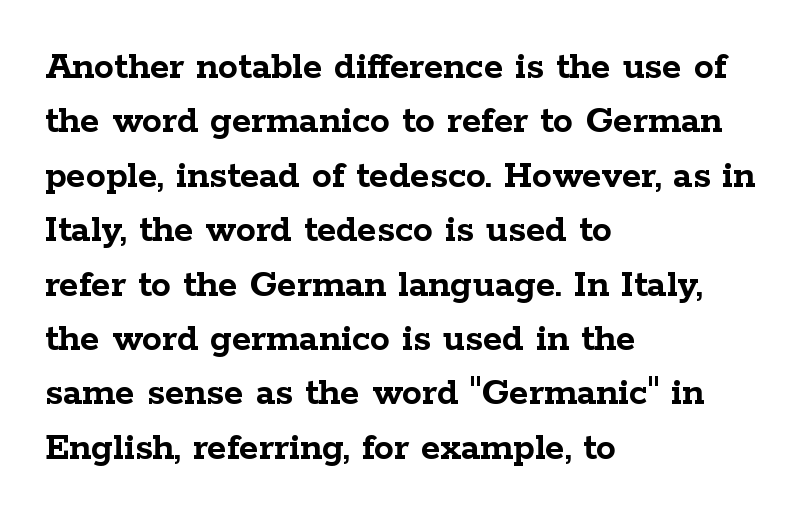
{"serif": "yes", "italic": "no", "bold": "yes", "weight": "semibold", "width": "wide", "stroke_contrast": "low", "x_height": "medium", "monospaced": "no", "underline": "no", "align": "left", "line_spacing": "normal", "line_spacing_ratio": 1.36, "letter_spacing": "normal", "letter_spacing_em": 0.0, "glyph_px": 40}
